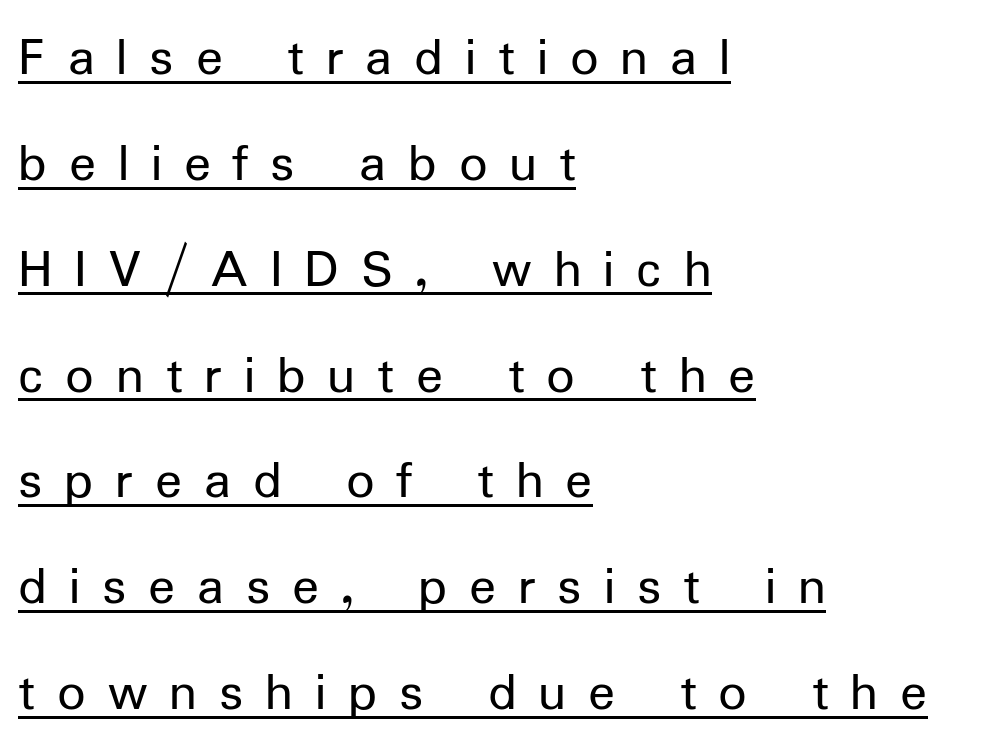
The image shows 56 px regular-weight sans-serif type, upright; set left-aligned, line spacing 1.89x, unusually wide letter spacing (+0.39 em), underlined; low stroke contrast and a medium x-height.
